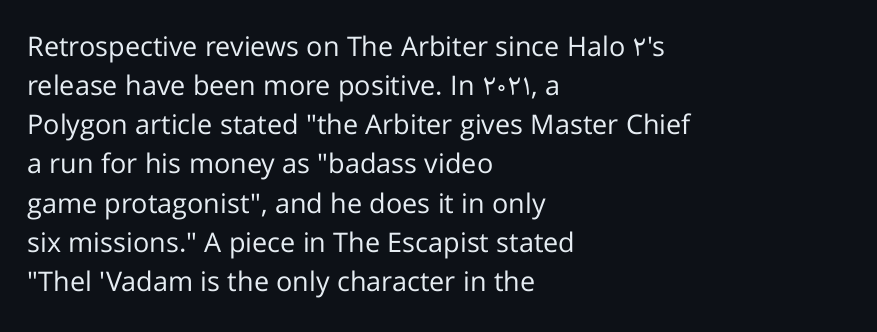
{"italic": "no", "bold": "no", "underline": "no", "align": "left", "line_spacing": "normal", "line_spacing_ratio": 1.45, "letter_spacing": "normal", "letter_spacing_em": 0.0, "glyph_px": 27}
